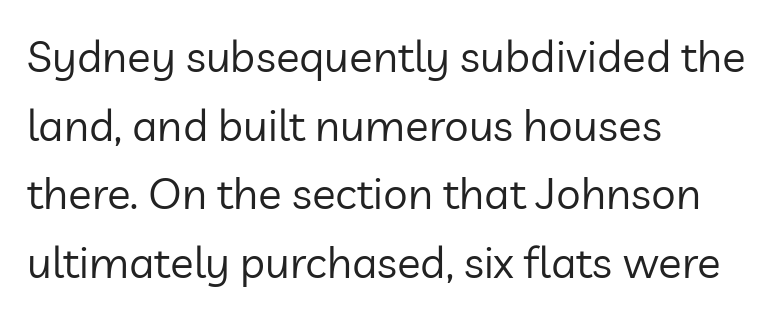
On a weight scale, this lands at 450 or below. Type style note: lacks serifs. Vertically, the passage feels balanced, rows spaced as you'd expect. Posture: straight, roman, zero tilt. The horizontal fit of the characters is conventional and even.
